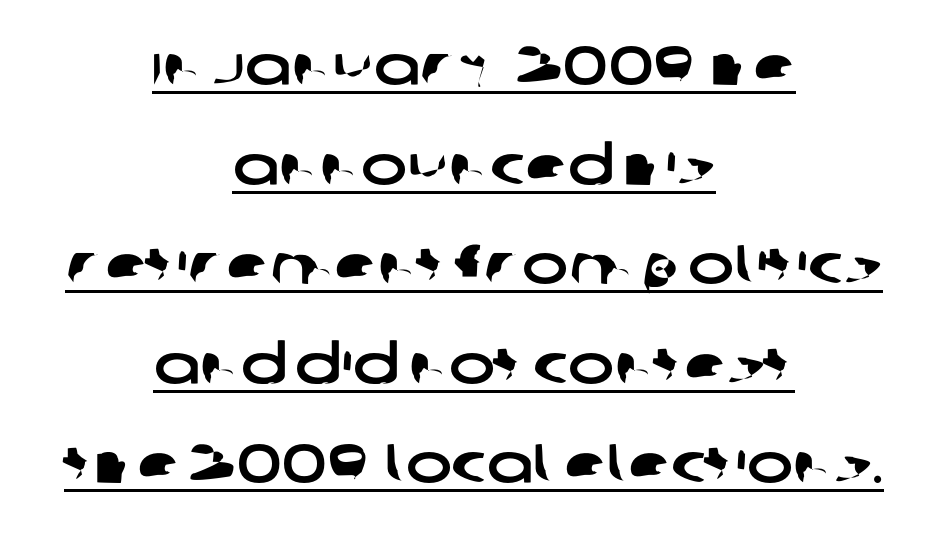
{"serif": "no", "width": "wide", "stroke_contrast": "low", "x_height": "large", "monospaced": "no", "underline": "yes", "align": "center", "line_spacing_ratio": 1.81, "letter_spacing": "normal", "letter_spacing_em": 0.0, "glyph_px": 55}
